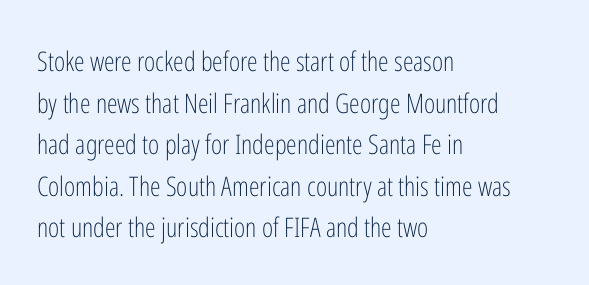
The image shows 27 px text type, upright; set left-aligned, normal line spacing (1.54x), normal letter spacing, not underlined.
